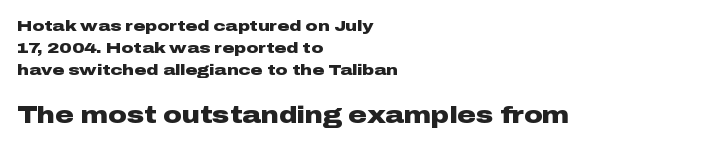
The block of text has a typical density, with ordinary space between rows. Weight check: bold — yes, fully. Honestly, there is no underline to notice here at all. Italic? Not at all — the glyphs are vertical. Tracking here is standard; glyphs follow each other at the usual distance.
